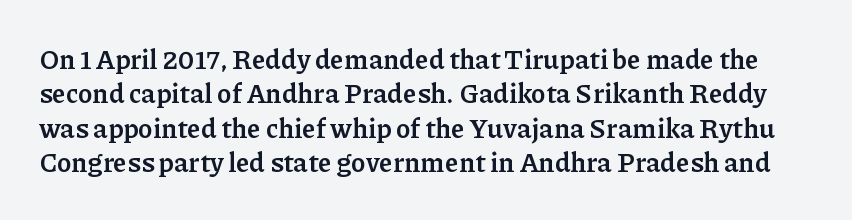
The image shows 27 px bold type, upright; set normal line spacing (1.27x), normal letter spacing, not underlined.
